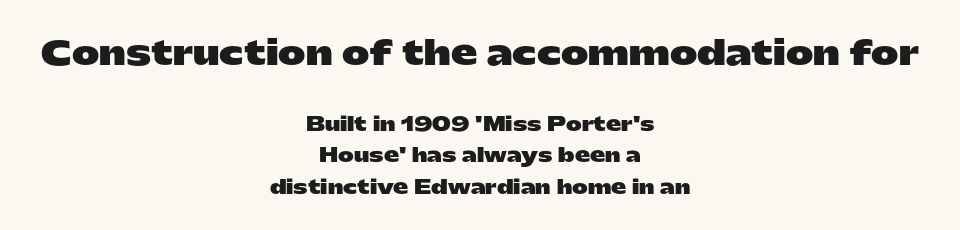
Q: Is the text bold? A: Yes.
Q: Is the text italic (slanted)? A: No, it is upright.
Q: Is the typeface a serif or a sans-serif typeface? A: Sans-serif.
Q: Is the text underlined? A: No.
Q: How is the paragraph aligned? A: Centered.
Q: Is the spacing between letters normal or unusually wide? A: Normal.
Q: Is the spacing between lines tight, normal or loose? A: Normal.
Q: Which block of text is set in a larger size, the first (top) or the second (bottom)? A: The first (top) one.
Q: Width (condensed, normal, or wide)? A: Wide.
Q: Stroke contrast? A: Low.
Q: x-height? A: Medium.
Q: Monospaced? A: No.
